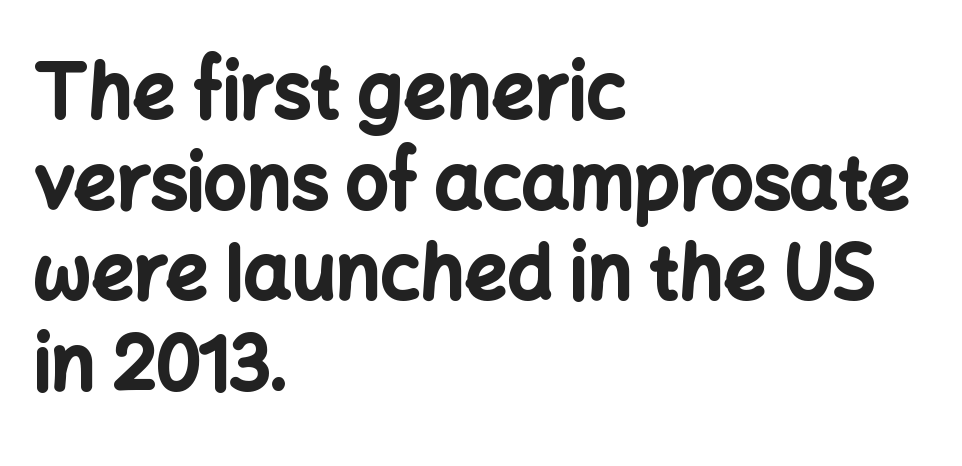
Q: Is the text bold? A: Yes.
Q: Is the text italic (slanted)? A: No, it is upright.
Q: Is the typeface a serif or a sans-serif typeface? A: Sans-serif.
Q: Is the text underlined? A: No.
Q: How is the paragraph aligned? A: Left-aligned.
Q: Is the spacing between letters normal or unusually wide? A: Normal.
Q: Width (condensed, normal, or wide)? A: Normal.
Q: Stroke contrast? A: Low.
Q: x-height? A: Medium.
Q: Monospaced? A: No.
